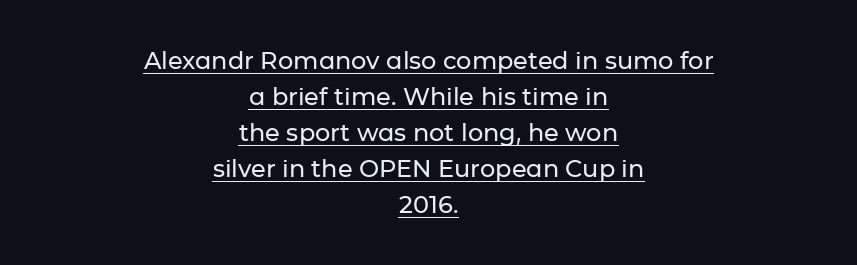
The image shows 24 px text type, upright; set centered, normal line spacing (1.5x), normal letter spacing, underlined.
